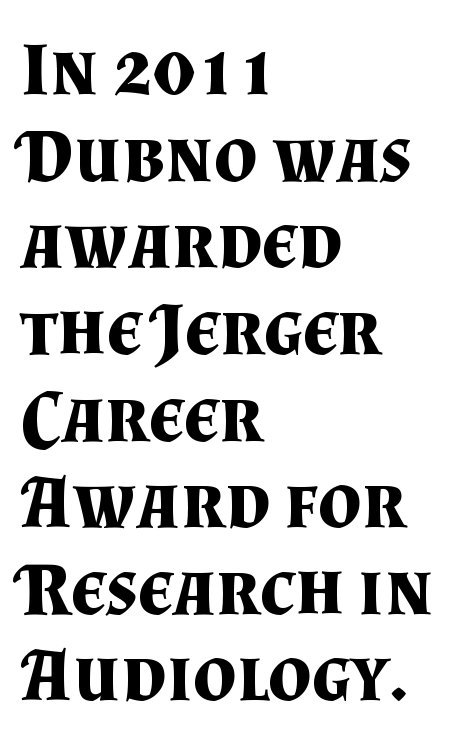
The image shows 76 px bold serif type, upright; set left-aligned, tight line spacing (1.14x), normal letter spacing, not underlined; medium stroke contrast and a small x-height.
